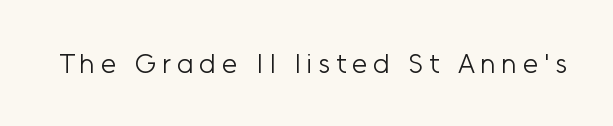
Note the varied advance widths — an 'i' is clearly narrower than an 'm'. Notice how the stems are strictly vertical — no italics here. The face used here is rendered with a markedly widened letterfit. Are there feet on the stems? There aren't — it's a sans. Unbolded letterforms with no extra heft. Check under the words: just untouched page.
